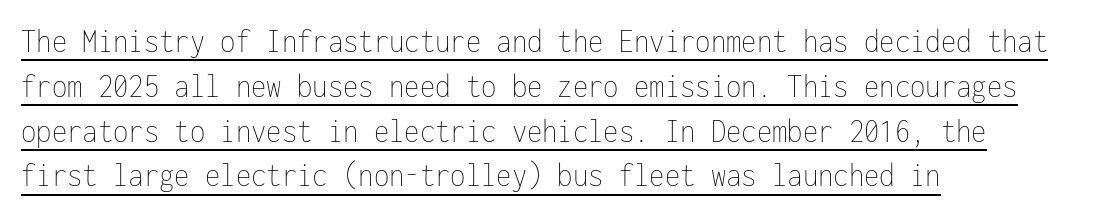
{"italic": "no", "bold": "no", "weight": "thin", "width": "condensed", "stroke_contrast": "low", "x_height": "medium", "monospaced": "yes", "underline": "yes", "align": "left", "line_spacing": "normal", "line_spacing_ratio": 1.28, "letter_spacing": "normal", "letter_spacing_em": 0.0, "glyph_px": 35}
